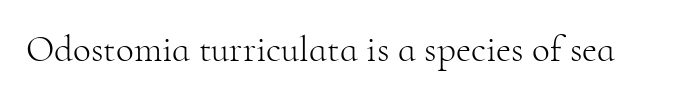
These lines were composed using upright roman letters. Think of a printed novel: that variable character pitch is what you see here. Only glyphs here, with clear space below each row. Stroke mass is kept to a normal reading level or below.
